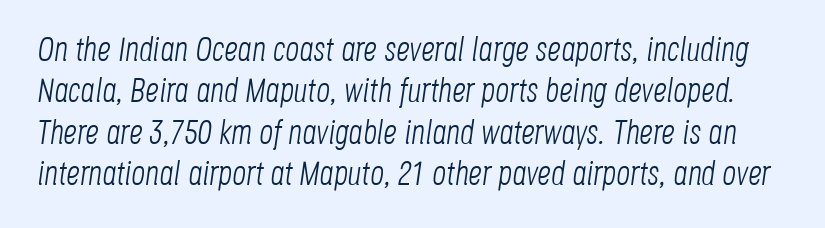
The image shows 34 px light, condensed type, italic (leaning right); set line spacing 1.22x, normal letter spacing, not underlined; low stroke contrast and a large x-height.
